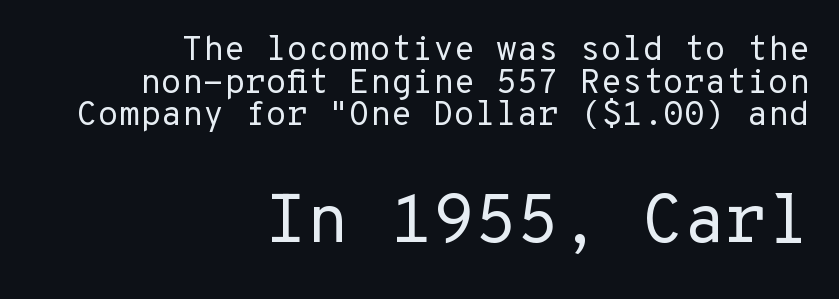
The image shows 68 px regular-weight sans-serif type, upright; set right-aligned, tight line spacing (0.96x), normal letter spacing, not underlined; the second (bottom) block is 2.0x larger; low stroke contrast and a medium x-height.
